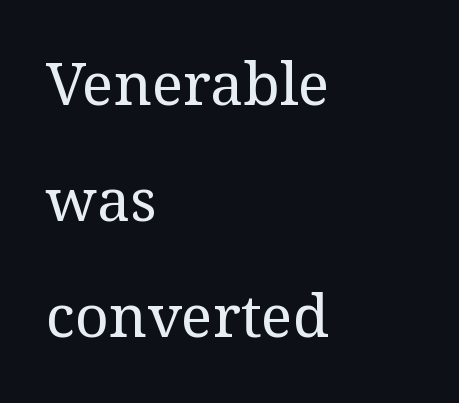
Q: Is the text bold? A: No.
Q: Is the text italic (slanted)? A: No, it is upright.
Q: Is the typeface a serif or a sans-serif typeface? A: Serif.
Q: Is the text underlined? A: No.
Q: How is the paragraph aligned? A: Left-aligned.
Q: Is the spacing between letters normal or unusually wide? A: Normal.
Q: Is the spacing between lines tight, normal or loose? A: Loose.
Q: Width (condensed, normal, or wide)? A: Normal.
Q: Stroke contrast? A: Medium.
Q: x-height? A: Medium.
Q: Monospaced? A: No.
